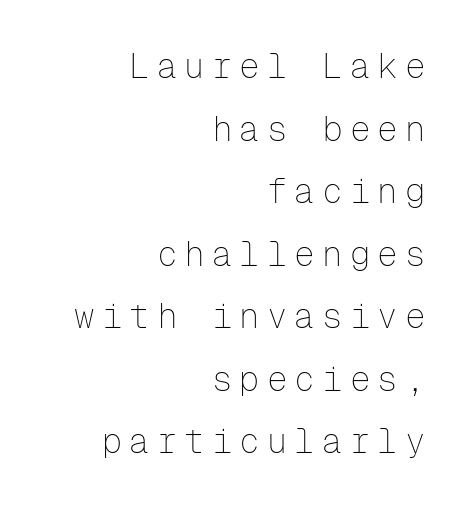
Q: Is the text bold? A: No.
Q: Is the text italic (slanted)? A: No, it is upright.
Q: Is the typeface a serif or a sans-serif typeface? A: Sans-serif.
Q: Is the text underlined? A: No.
Q: How is the paragraph aligned? A: Right-aligned.
Q: Is the spacing between letters normal or unusually wide? A: Unusually wide.
Q: Width (condensed, normal, or wide)? A: Normal.
Q: Stroke contrast? A: Low.
Q: x-height? A: Medium.
Q: Monospaced? A: Yes.
